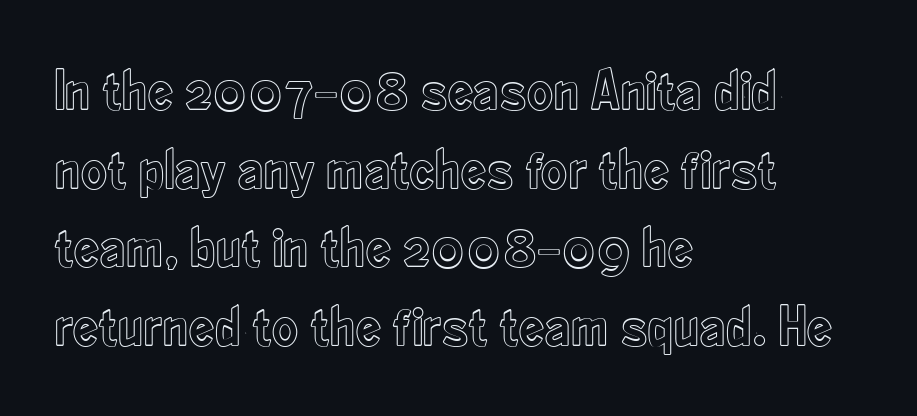
{"italic": "no", "width": "condensed", "x_height": "small", "monospaced": "no", "underline": "no", "align": "left", "line_spacing": "normal", "line_spacing_ratio": 1.38, "letter_spacing": "normal", "letter_spacing_em": 0.0, "glyph_px": 57}
